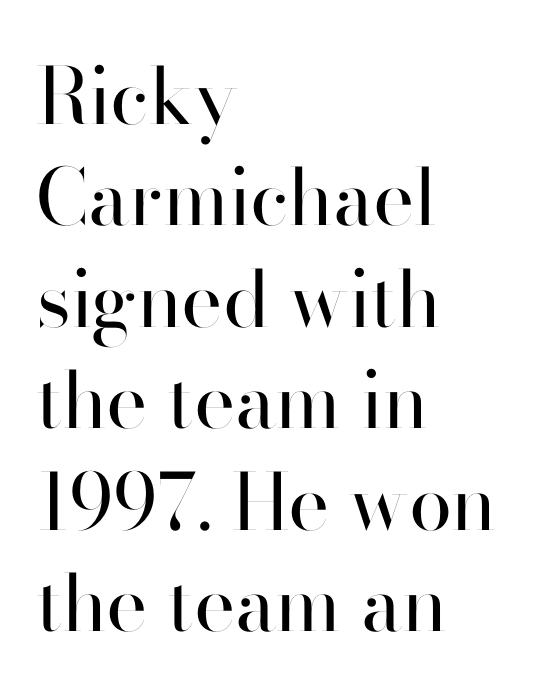
The image shows 78 px regular-weight sans-serif type, upright; set left-aligned, normal line spacing (1.3x), normal letter spacing, not underlined; high stroke contrast and a small x-height.
